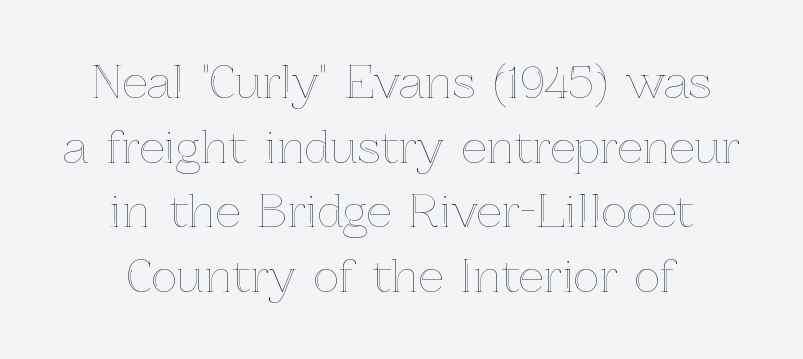
{"italic": "no", "width": "normal", "x_height": "medium", "monospaced": "no", "underline": "no", "align": "center", "line_spacing": "normal", "line_spacing_ratio": 1.47, "letter_spacing": "normal", "letter_spacing_em": 0.0, "glyph_px": 44}
